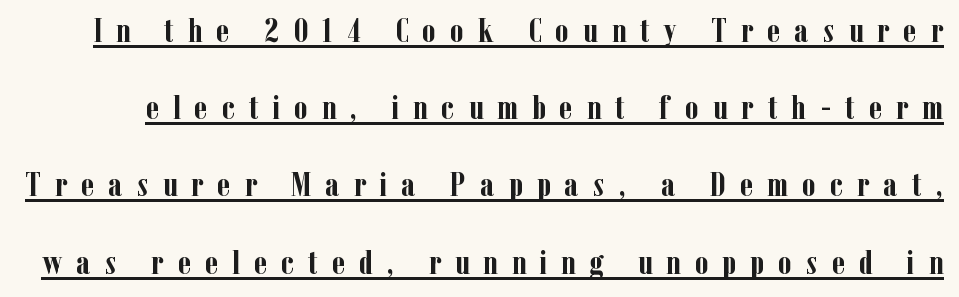
{"serif": "yes", "italic": "no", "bold": "yes", "weight": "semibold", "width": "condensed", "stroke_contrast": "low", "x_height": "medium", "monospaced": "no", "underline": "yes", "line_spacing": "loose", "line_spacing_ratio": 2.27, "letter_spacing": "wide", "letter_spacing_em": 0.41, "glyph_px": 34}
